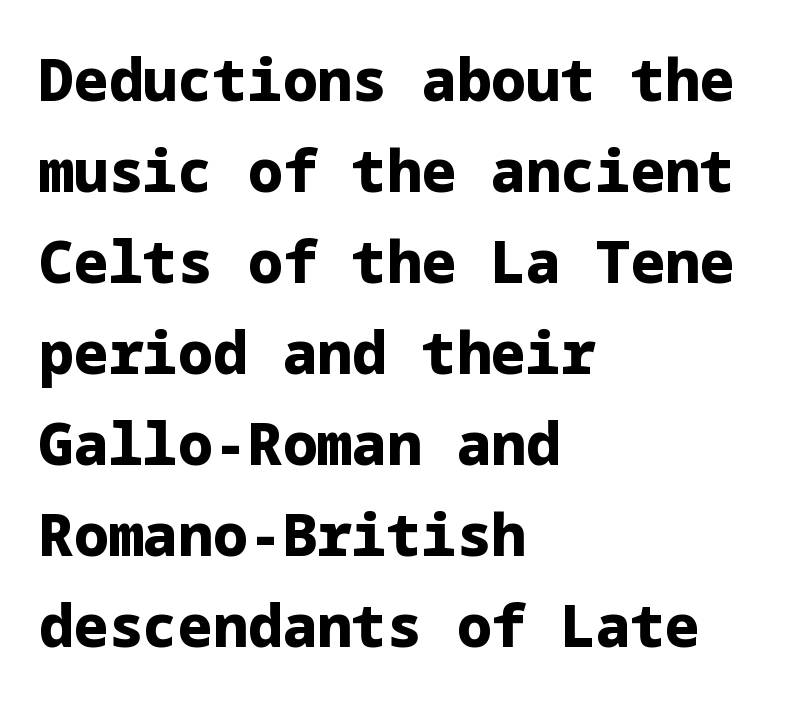
The image shows 58 px heavy sans-serif type, upright; set left-aligned, normal line spacing (1.57x), normal letter spacing, not underlined; low stroke contrast and a medium x-height.
